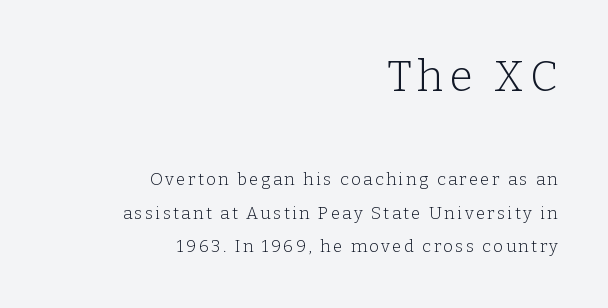
Q: Is the text bold? A: No.
Q: Is the text italic (slanted)? A: No, it is upright.
Q: Is the typeface a serif or a sans-serif typeface? A: Serif.
Q: Is the text underlined? A: No.
Q: How is the paragraph aligned? A: Right-aligned.
Q: Is the spacing between lines tight, normal or loose? A: Loose.
Q: Which block of text is set in a larger size, the first (top) or the second (bottom)? A: The first (top) one.
Q: Width (condensed, normal, or wide)? A: Normal.
Q: Stroke contrast? A: Low.
Q: x-height? A: Medium.
Q: Monospaced? A: No.
